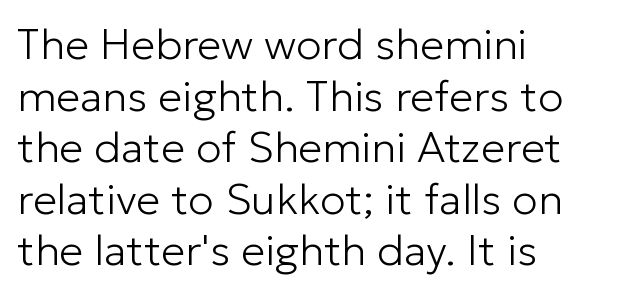
Note the varied advance widths — an 'i' is clearly narrower than an 'm'. The characters display no serif detailing; their extremities are plain. The paragraph shown leans on its left margin. Quick note: underline off. The font sits on the lighter half of the weight spectrum, regular included. This rendering leaves character spacing at its baseline value.
